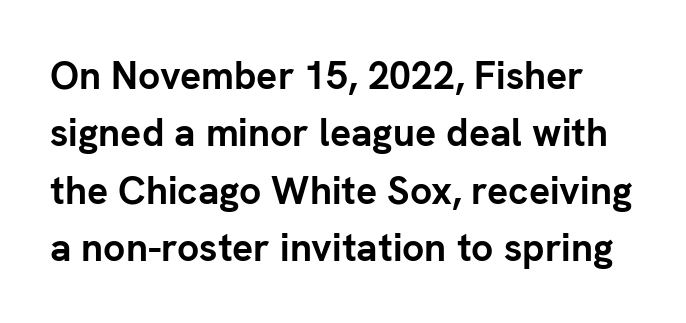
Character widths vary here, with narrow letters taking less room than wide ones. Letters rest on an invisible, unmarked baseline. The horizontal fit of the characters is conventional and even. Notice how the stems are strictly vertical — no italics here.
